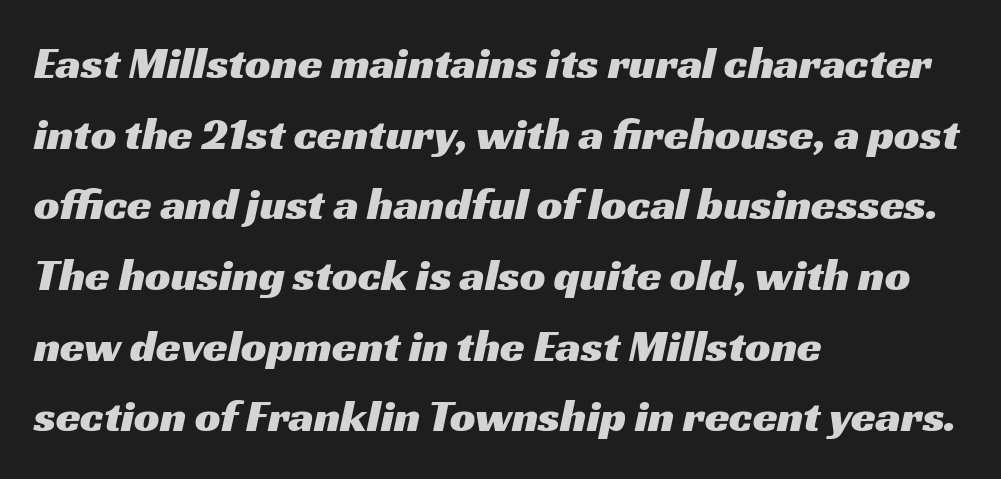
Q: Is the typeface a serif or a sans-serif typeface? A: Sans-serif.
Q: Is the text underlined? A: No.
Q: How is the paragraph aligned? A: Left-aligned.
Q: Is the spacing between letters normal or unusually wide? A: Normal.
Q: Is the spacing between lines tight, normal or loose? A: Normal.
Q: Width (condensed, normal, or wide)? A: Wide.
Q: Stroke contrast? A: Medium.
Q: x-height? A: Medium.
Q: Monospaced? A: No.
